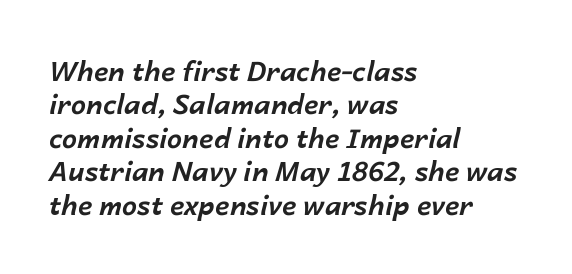
Each line starts at the same left margin while the right side varies. Chunky letters — that's bold for sure. Anything drawn beneath the words? Only blank space. A typesetter would mark this as italic. These lines keep a tight, regular rhythm from letter to letter.
